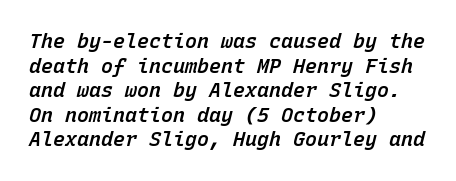
{"italic": "yes", "lean": "right", "slant_degrees": 15, "bold": "semi", "underline": "no", "align": "left", "line_spacing_ratio": 1.23, "letter_spacing": "normal", "letter_spacing_em": 0.0, "glyph_px": 20}
